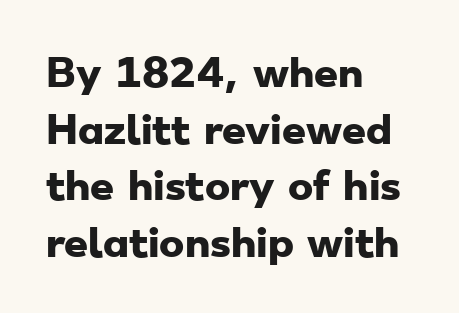
Q: Is the text bold? A: Yes.
Q: Is the typeface a serif or a sans-serif typeface? A: Sans-serif.
Q: Is the text underlined? A: No.
Q: How is the paragraph aligned? A: Left-aligned.
Q: Is the spacing between letters normal or unusually wide? A: Normal.
Q: Is the spacing between lines tight, normal or loose? A: Normal.
Q: Width (condensed, normal, or wide)? A: Wide.
Q: Stroke contrast? A: Low.
Q: x-height? A: Small.
Q: Monospaced? A: No.
